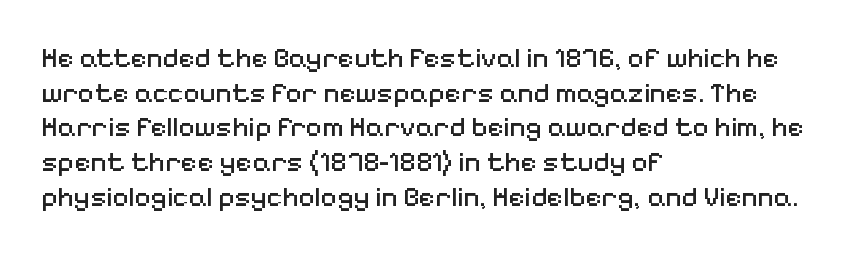
The image shows 28 px regular-weight sans-serif type, upright; set left-aligned, line spacing 1.24x, normal letter spacing, not underlined; medium stroke contrast and a medium x-height.
